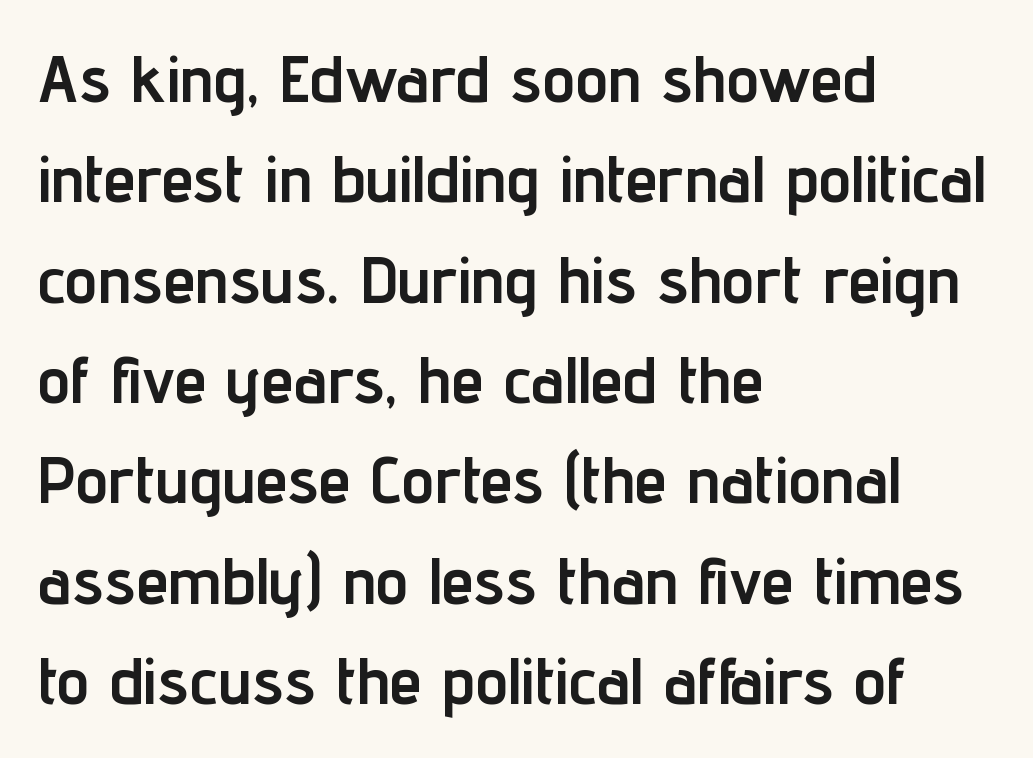
{"serif": "no", "italic": "no", "bold": "yes", "weight": "semibold", "width": "condensed", "stroke_contrast": "low", "x_height": "medium", "monospaced": "no", "underline": "no", "align": "left", "line_spacing": "normal", "line_spacing_ratio": 1.52, "letter_spacing": "normal", "letter_spacing_em": 0.0, "glyph_px": 66}
